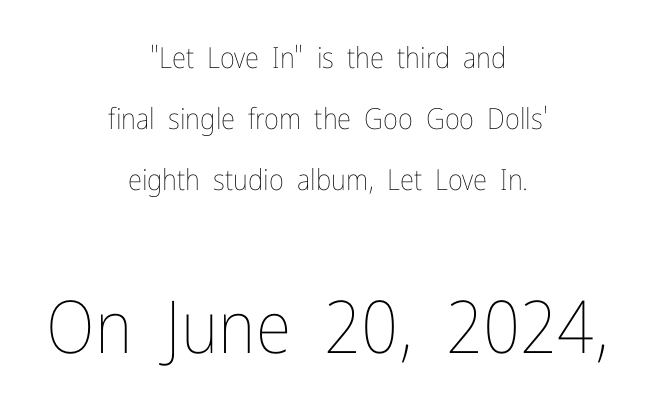
The image shows 73 px thin, condensed type, upright; set centered, loose line spacing (2.1x), normal letter spacing, not underlined; the second (bottom) block is 2.52x larger; low stroke contrast and a medium x-height.
